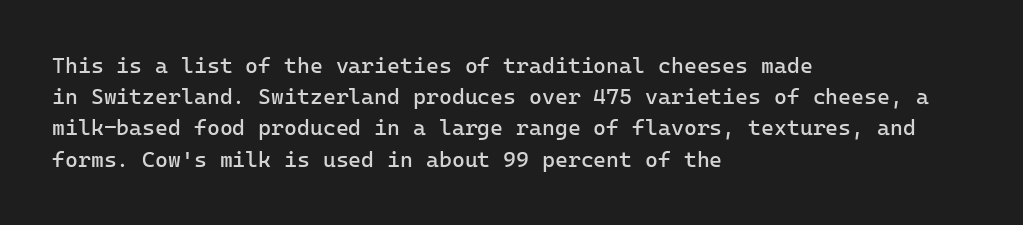
Every row of glyphs begins at an identical x-position on the left. The typesetting does not lean heavy: it is not bold. One glance says typical: line gaps are just what's usual. Underlining? Definitely not there.
